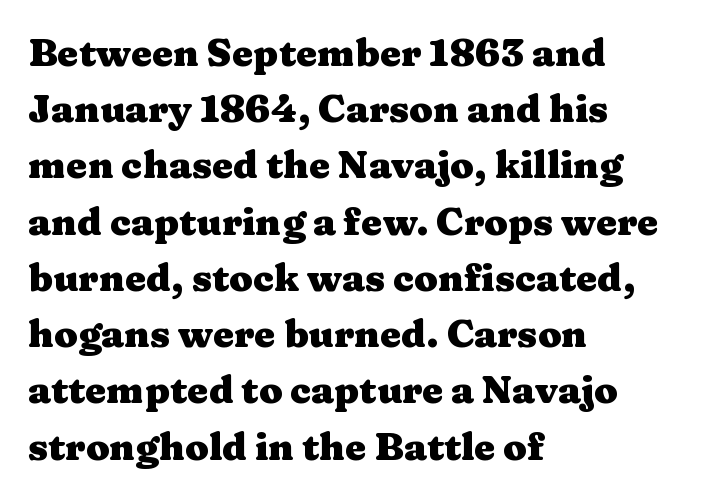
No word sits above an underline. The rendering anchors every line to the left-hand side. It's the straight-up-and-down kind of type. Check where the strokes stop: tiny serifs finish them off.
